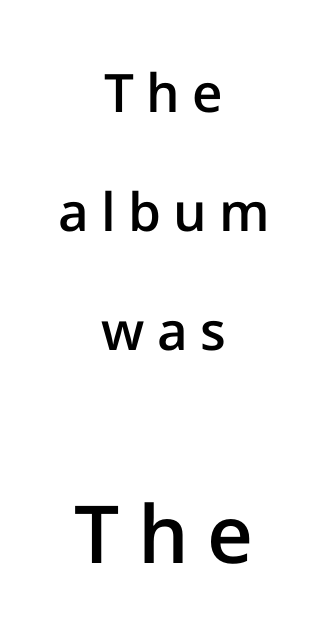
{"serif": "no", "italic": "no", "bold": "semi", "weight": "semibold", "width": "normal", "stroke_contrast": "low", "x_height": "medium", "monospaced": "no", "underline": "no", "align": "center", "line_spacing": "loose", "line_spacing_ratio": 2.25, "letter_spacing": "wide", "letter_spacing_em": 0.23, "larger_block": "second", "size_ratio": 1.51, "glyph_px": 80}
